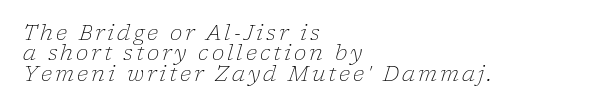
Q: Is the text bold? A: No.
Q: Is the text italic (slanted)? A: Yes, it leans right by about 17 degrees.
Q: Is the text underlined? A: No.
Q: How is the paragraph aligned? A: Left-aligned.
Q: Is the spacing between lines tight, normal or loose? A: Tight.
